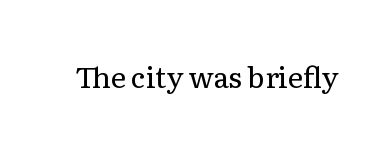
{"serif": "yes", "italic": "no", "bold": "no", "weight": "regular", "width": "normal", "stroke_contrast": "low", "x_height": "medium", "monospaced": "no", "underline": "no", "letter_spacing": "normal", "letter_spacing_em": 0.0, "glyph_px": 29}
